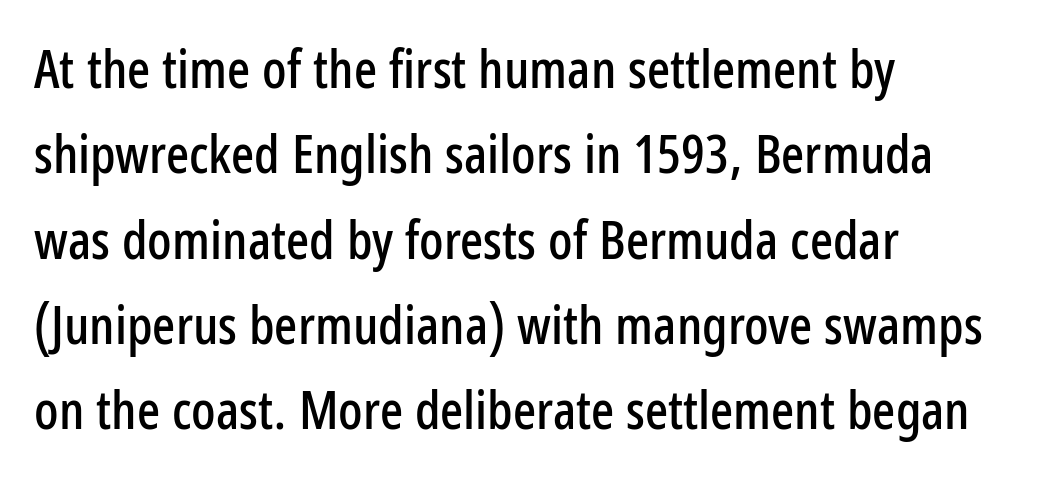
{"serif": "no", "italic": "no", "width": "condensed", "stroke_contrast": "low", "x_height": "medium", "monospaced": "no", "underline": "no", "align": "left", "line_spacing": "normal", "line_spacing_ratio": 1.58, "letter_spacing": "normal", "letter_spacing_em": 0.0, "glyph_px": 54}
